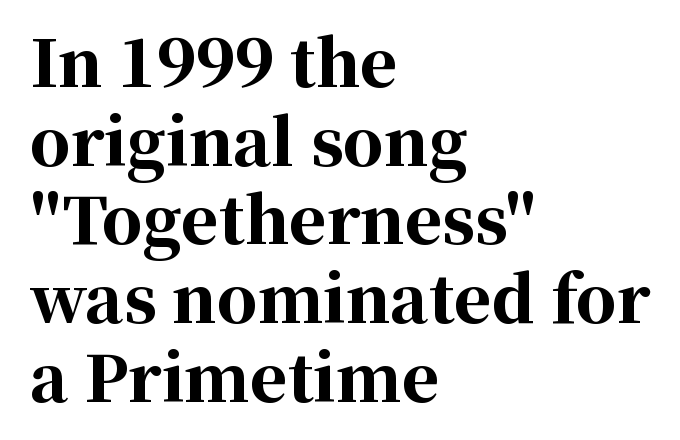
The image shows 64 px bold serif type, upright; set left-aligned, line spacing 1.23x, normal letter spacing, not underlined; high stroke contrast and a medium x-height.
